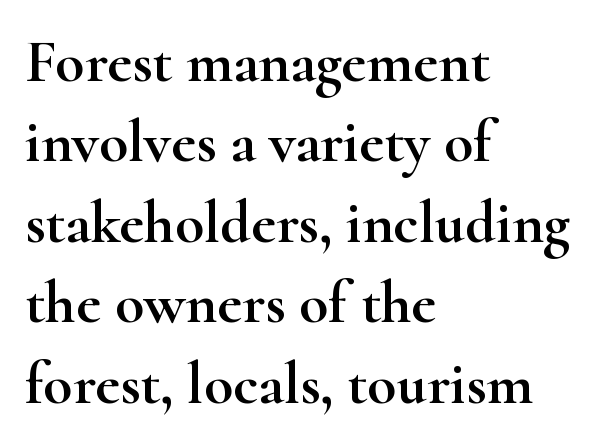
Q: Is the text italic (slanted)? A: No, it is upright.
Q: Is the typeface a serif or a sans-serif typeface? A: Serif.
Q: Is the text underlined? A: No.
Q: How is the paragraph aligned? A: Left-aligned.
Q: Is the spacing between letters normal or unusually wide? A: Normal.
Q: Is the spacing between lines tight, normal or loose? A: Normal.
Q: Width (condensed, normal, or wide)? A: Wide.
Q: Stroke contrast? A: High.
Q: x-height? A: Small.
Q: Monospaced? A: No.
